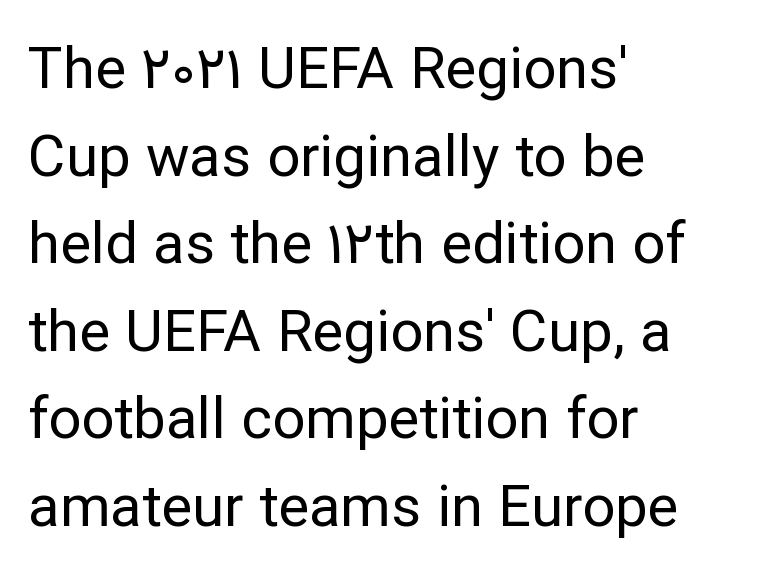
Looks like regular typesetting: each glyph gets only the width it needs. The rendering uses a moderate line-height, typical for paragraphs. This rendering leaves character spacing at its baseline value. The axis of the letterforms is exactly vertical.
